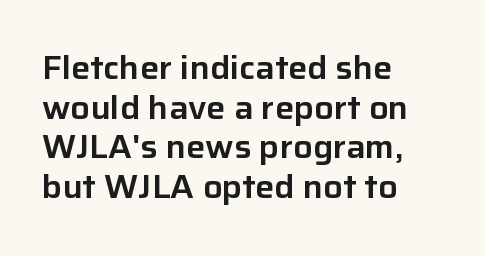
{"serif": "no", "italic": "no", "width": "normal", "stroke_contrast": "low", "x_height": "medium", "monospaced": "no", "underline": "no", "align": "left", "line_spacing_ratio": 1.24, "letter_spacing": "normal", "letter_spacing_em": 0.0, "glyph_px": 32}
